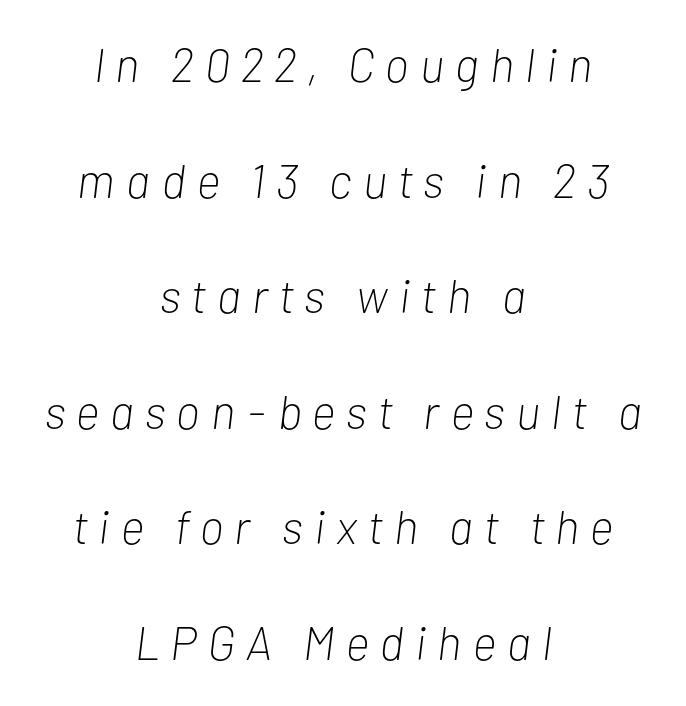
You can tell it's italic because the verticals aren't actually vertical. Nothing heavy about these letters — not bold at all. Is the letter spacing exaggerated? Yes — the characters are pushed far apart. Lines of text with bare space underneath. The block of text is sparse from top to bottom, with ample space between rows. The lines in this sample share a center point and differ in where they start and stop.
